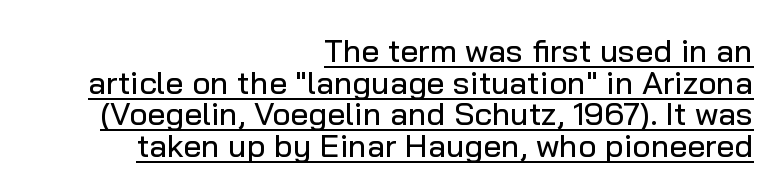
The image shows 32 px sans-serif type, upright; set right-aligned, tight line spacing (0.99x), normal letter spacing, underlined; low stroke contrast and a medium x-height.
